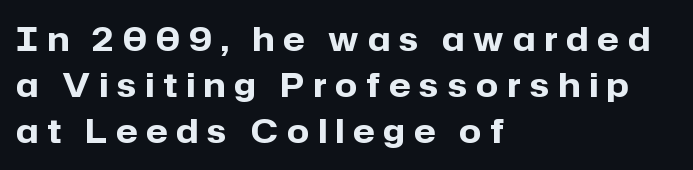
The image shows 32 px heavy sans-serif type, upright; set left-aligned, normal line spacing (1.44x), unusually wide letter spacing (+0.28 em), not underlined; low stroke contrast and a medium x-height.
